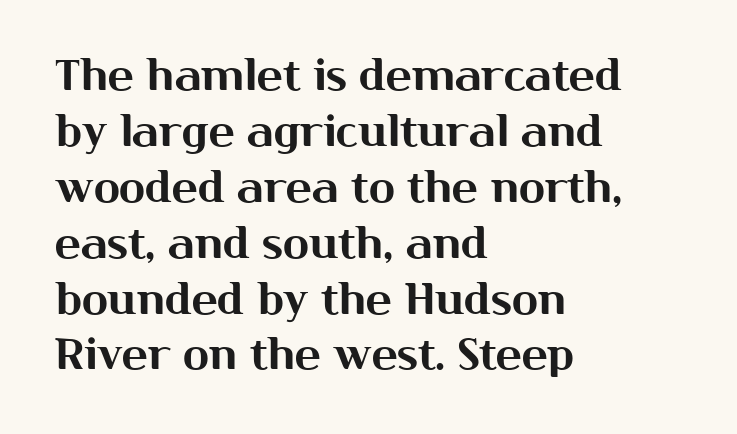
{"serif": "no", "italic": "no", "width": "normal", "stroke_contrast": "medium", "x_height": "medium", "monospaced": "no", "underline": "no", "align": "left", "line_spacing": "normal", "line_spacing_ratio": 1.3, "letter_spacing": "normal", "letter_spacing_em": 0.0, "glyph_px": 43}
